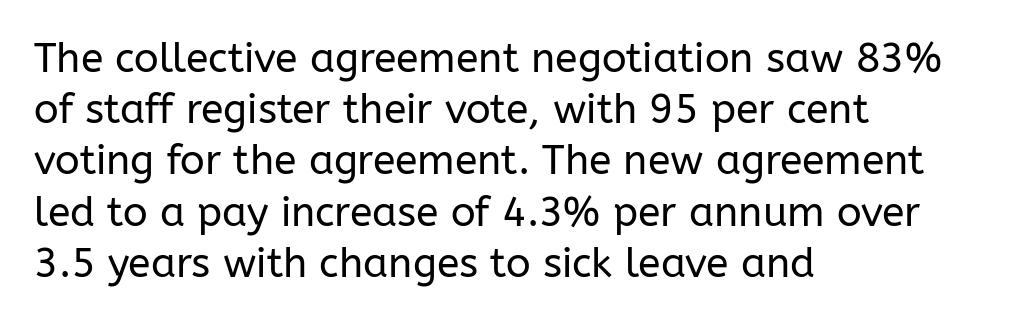
The image shows 41 px regular-weight sans-serif type, upright; set left-aligned, normal line spacing (1.25x), normal letter spacing, not underlined; low stroke contrast and a medium x-height.
